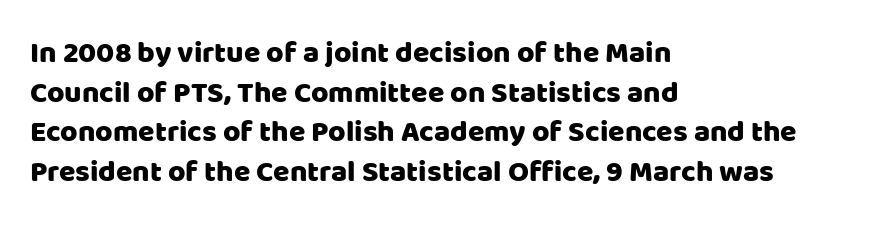
Successive baselines arrive at the customary interval. Font category for this specimen: sans-serif. Short note: letters normally spaced. Note the varied advance widths — an 'i' is clearly narrower than an 'm'.
